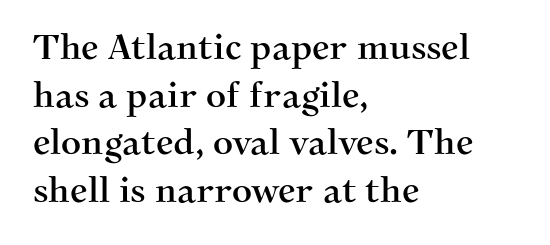
Posture: straight, roman, zero tilt. Spacing between characters is what you'd get straight out of the box. Leftover space on each line is placed entirely after the last word. Check the space under the baseline: it is left empty. Horizontal bands of white between lines are of average thickness. Looks like regular typesetting: each glyph gets only the width it needs.
